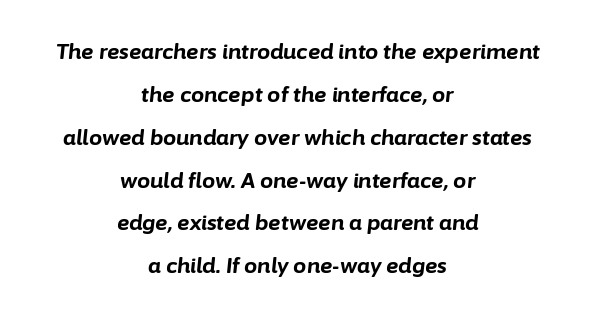
Leading is clearly above the norm, producing a sparse column. Short note: letters normally spaced. This rendering features lettering with no underline. The letters are slanted; this is an italic face. Caption: multi-line text, centered on the measure.
